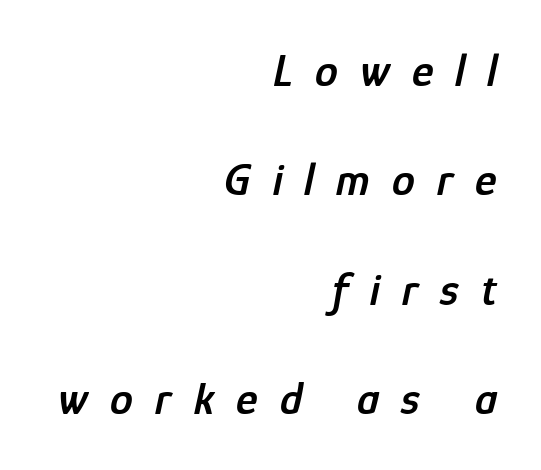
Leading: increased. The passage shown is typed in a proportional face where columns would drift. Type without underlining. Moderately thickened strokes mark this as semibold type.
